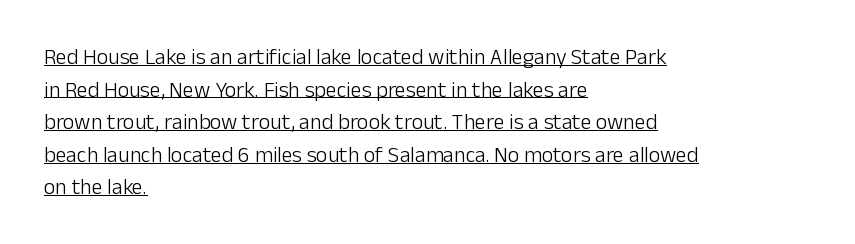
No letter is thick-stroked: the sample isn't bold. Regular leading. The line texture is even and compact thanks to regular tracking. Nope, not italic — everything's standing straight. Every row of glyphs begins at an identical x-position on the left. Somebody hit Ctrl+U on this one — the words are underlined.
